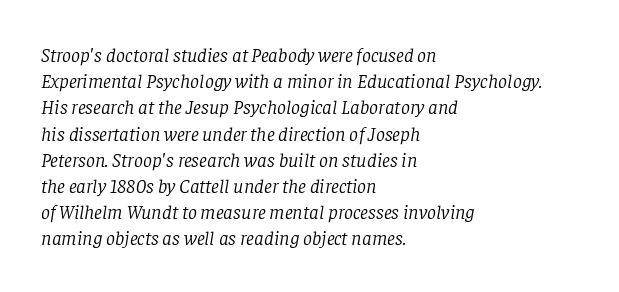
{"italic": "yes", "lean": "right", "slant_degrees": 8, "bold": "no", "underline": "no", "align": "left", "line_spacing": "normal", "line_spacing_ratio": 1.31, "letter_spacing": "normal", "letter_spacing_em": 0.0, "glyph_px": 20}
